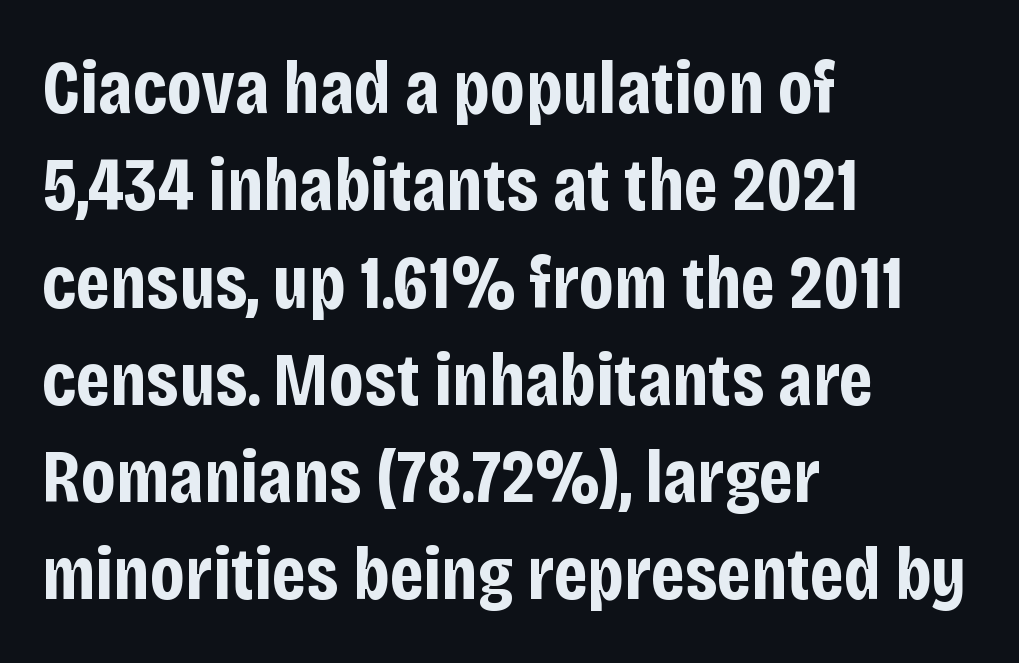
The image shows 76 px bold, condensed sans-serif type, upright; set left-aligned, normal line spacing (1.28x), normal letter spacing, not underlined; low stroke contrast and a large x-height.
